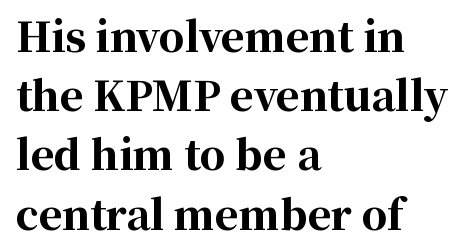
Q: Is the text bold? A: Yes.
Q: Is the text italic (slanted)? A: No, it is upright.
Q: Is the typeface a serif or a sans-serif typeface? A: Serif.
Q: Is the text underlined? A: No.
Q: How is the paragraph aligned? A: Left-aligned.
Q: Is the spacing between letters normal or unusually wide? A: Normal.
Q: Is the spacing between lines tight, normal or loose? A: Normal.
Q: Width (condensed, normal, or wide)? A: Normal.
Q: Stroke contrast? A: High.
Q: x-height? A: Medium.
Q: Monospaced? A: No.
